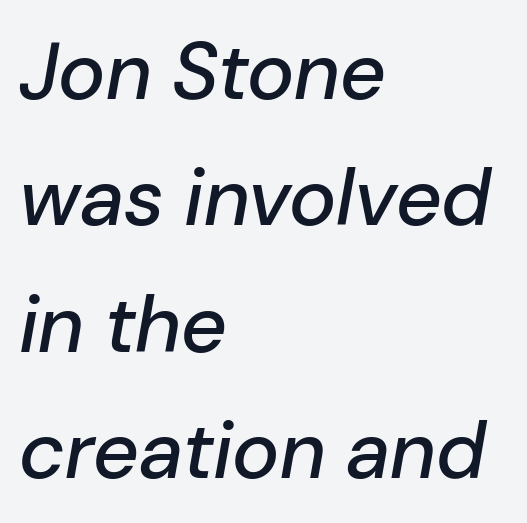
Q: Is the text italic (slanted)? A: Yes, it leans right by about 10 degrees.
Q: Is the text underlined? A: No.
Q: How is the paragraph aligned? A: Left-aligned.
Q: Is the spacing between letters normal or unusually wide? A: Normal.
Q: Is the spacing between lines tight, normal or loose? A: Normal.
Q: Width (condensed, normal, or wide)? A: Normal.
Q: Stroke contrast? A: Low.
Q: x-height? A: Medium.
Q: Monospaced? A: No.
